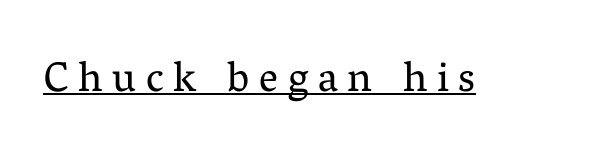
The face used here is proportionally spaced, like ordinary book or web type. The typeface chosen for these lines features serifs. A typographer would call this underscored text. The typography opts for an upright posture over an oblique one. Compared with a typical body face, this is equally light or lighter still.
